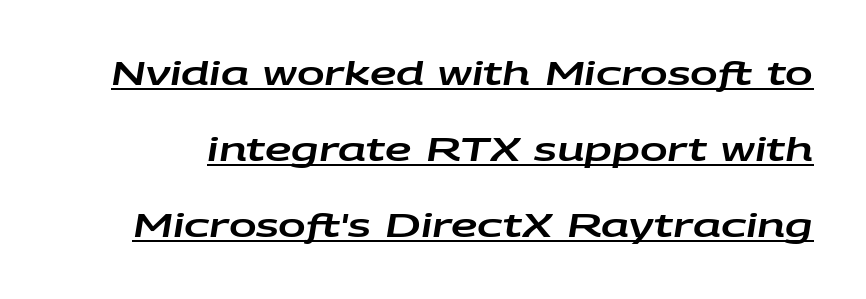
Q: Is the text italic (slanted)? A: Yes, it leans right by about 9 degrees.
Q: Is the text underlined? A: Yes.
Q: Is the spacing between letters normal or unusually wide? A: Normal.
Q: Is the spacing between lines tight, normal or loose? A: Loose.
Q: Width (condensed, normal, or wide)? A: Wide.
Q: Stroke contrast? A: Low.
Q: x-height? A: Large.
Q: Monospaced? A: No.
